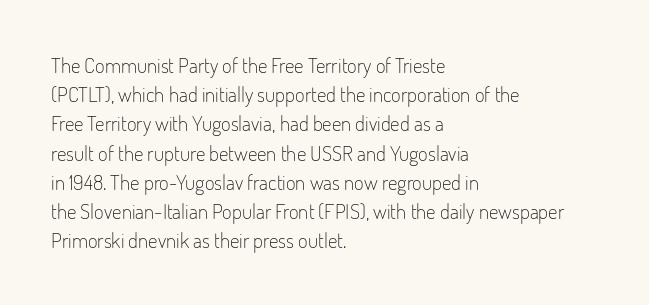
Q: Is the text bold? A: No.
Q: Is the text italic (slanted)? A: No, it is upright.
Q: Is the text underlined? A: No.
Q: How is the paragraph aligned? A: Left-aligned.
Q: Is the spacing between letters normal or unusually wide? A: Normal.
Q: Is the spacing between lines tight, normal or loose? A: Normal.
